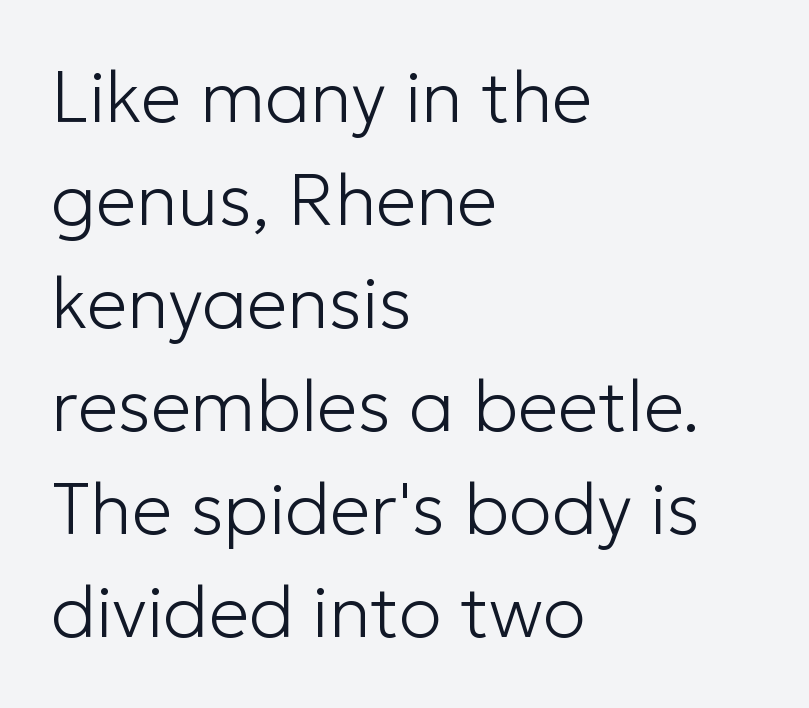
The image shows 72 px light sans-serif type, upright; set left-aligned, normal line spacing (1.43x), normal letter spacing, not underlined; low stroke contrast and a medium x-height.
